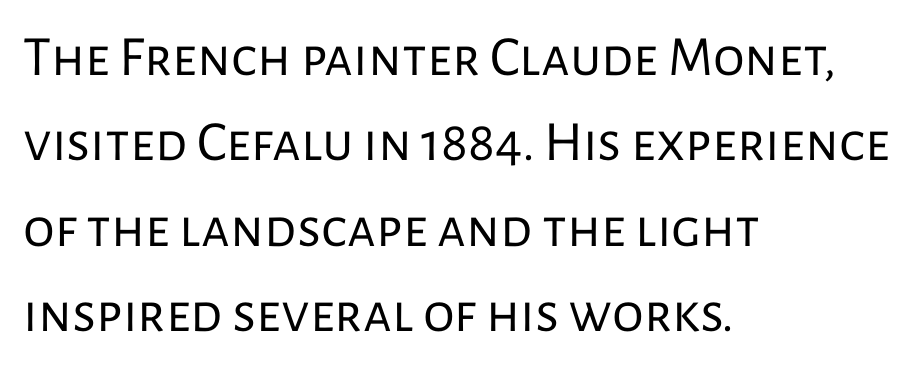
The image shows 57 px regular-weight sans-serif type, upright; set left-aligned, normal line spacing (1.5x), normal letter spacing, not underlined; low stroke contrast and a medium x-height.
